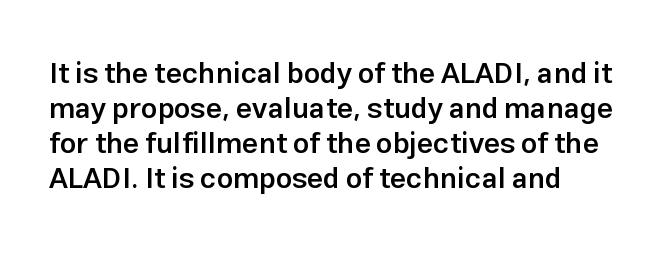
{"serif": "no", "italic": "no", "bold": "semi", "weight": "semibold", "width": "normal", "stroke_contrast": "low", "x_height": "medium", "monospaced": "no", "underline": "no", "align": "left", "line_spacing_ratio": 1.21, "letter_spacing": "normal", "letter_spacing_em": 0.0, "glyph_px": 29}
